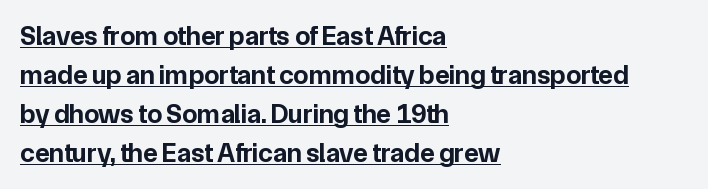
The image shows 27 px bold type, upright; set left-aligned, normal line spacing (1.44x), normal letter spacing, underlined.
